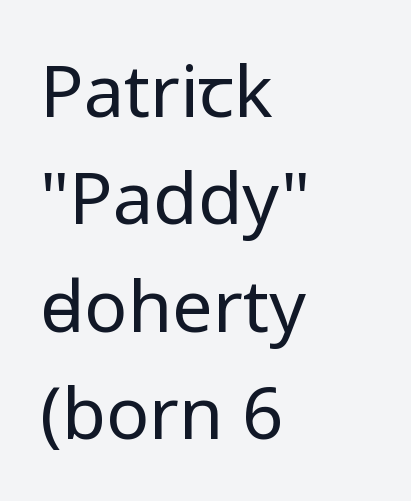
Q: Is the text bold? A: No.
Q: Is the text italic (slanted)? A: No, it is upright.
Q: Is the typeface a serif or a sans-serif typeface? A: Sans-serif.
Q: Is the text underlined? A: No.
Q: How is the paragraph aligned? A: Left-aligned.
Q: Is the spacing between letters normal or unusually wide? A: Normal.
Q: Is the spacing between lines tight, normal or loose? A: Normal.
Q: Width (condensed, normal, or wide)? A: Normal.
Q: Stroke contrast? A: Low.
Q: x-height? A: Medium.
Q: Monospaced? A: No.
